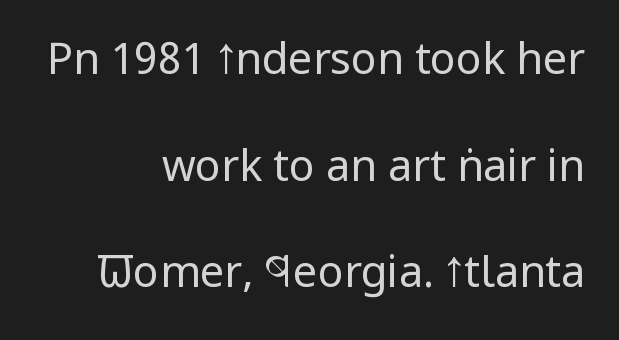
Q: Is the text bold? A: No.
Q: Is the text italic (slanted)? A: No, it is upright.
Q: Is the typeface a serif or a sans-serif typeface? A: Sans-serif.
Q: Is the text underlined? A: No.
Q: How is the paragraph aligned? A: Right-aligned.
Q: Is the spacing between letters normal or unusually wide? A: Normal.
Q: Is the spacing between lines tight, normal or loose? A: Loose.
Q: Width (condensed, normal, or wide)? A: Condensed.
Q: Stroke contrast? A: Low.
Q: x-height? A: Large.
Q: Monospaced? A: No.
